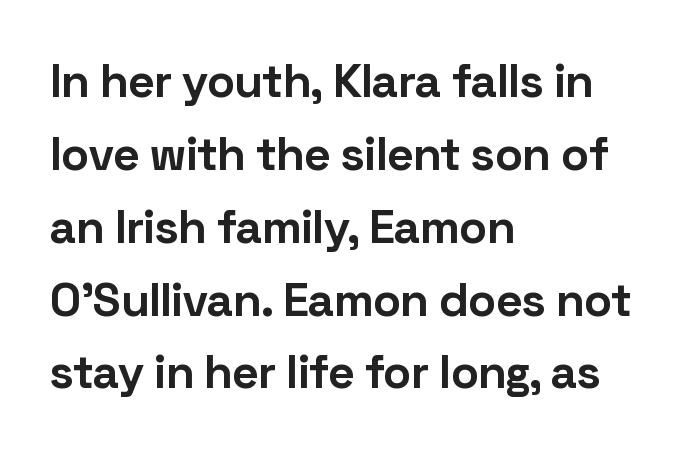
This sample keeps an unexceptional amount of space between lines. Horizontally, the lines are justified to the leading edge only. Here the designer chose a conventional face with non-uniform glyph widths. The glyphs in this specimen are sans serif. Quick note: not italic, upright.
